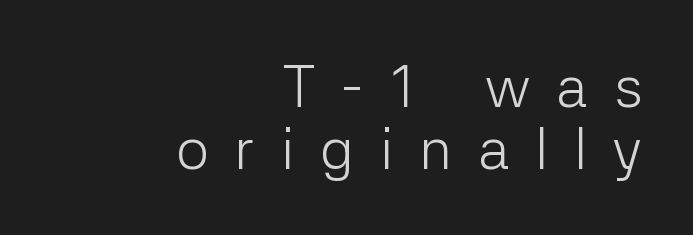
{"serif": "no", "italic": "no", "bold": "no", "weight": "light", "width": "normal", "stroke_contrast": "low", "x_height": "medium", "monospaced": "no", "underline": "no", "align": "right", "line_spacing": "tight", "line_spacing_ratio": 1.07, "letter_spacing": "wide", "letter_spacing_em": 0.45, "glyph_px": 58}
